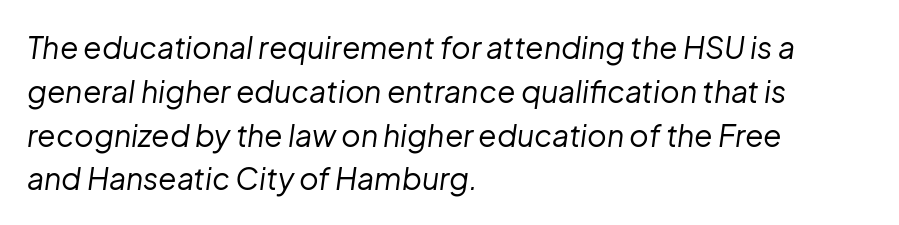
{"italic": "yes", "lean": "right", "slant_degrees": 8, "bold": "no", "weight": "regular", "width": "normal", "stroke_contrast": "low", "x_height": "medium", "monospaced": "no", "underline": "no", "align": "left", "line_spacing": "normal", "line_spacing_ratio": 1.46, "letter_spacing": "normal", "letter_spacing_em": 0.0, "glyph_px": 30}
